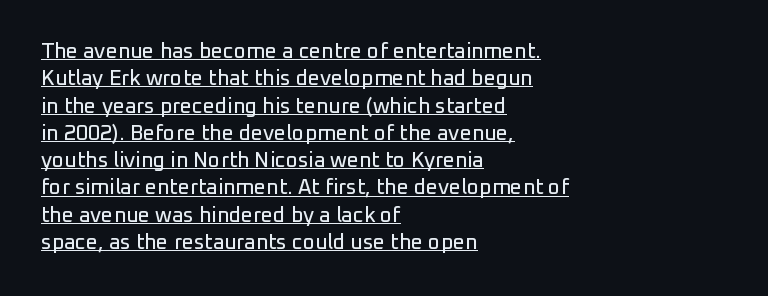
Q: Is the text italic (slanted)? A: No, it is upright.
Q: Is the text underlined? A: Yes.
Q: How is the paragraph aligned? A: Left-aligned.
Q: Is the spacing between letters normal or unusually wide? A: Normal.
Q: Is the spacing between lines tight, normal or loose? A: Normal.
